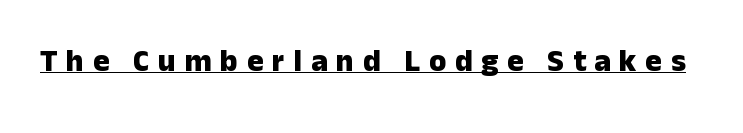
Q: Is the text bold? A: Yes.
Q: Is the text italic (slanted)? A: No, it is upright.
Q: Is the typeface a serif or a sans-serif typeface? A: Sans-serif.
Q: Is the text underlined? A: Yes.
Q: Is the spacing between letters normal or unusually wide? A: Unusually wide.
Q: Width (condensed, normal, or wide)? A: Normal.
Q: Stroke contrast? A: Low.
Q: x-height? A: Medium.
Q: Monospaced? A: No.
